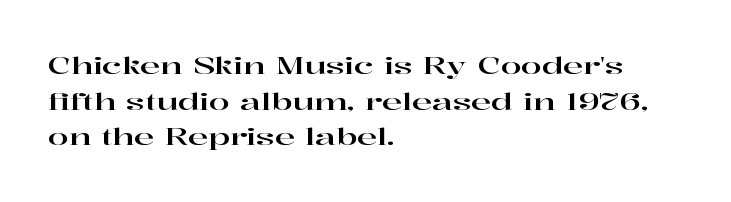
The image shows 24 px text type, upright; set left-aligned, normal line spacing (1.48x), normal letter spacing, not underlined.
